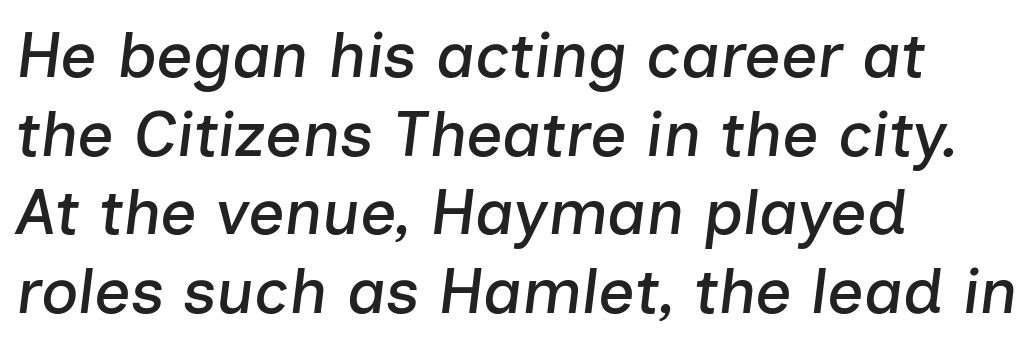
The image shows 64 px text type, italic (leaning right); set left-aligned, line spacing 1.23x, normal letter spacing, not underlined; low stroke contrast and a medium x-height.
